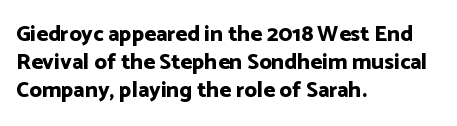
The passage is arranged the way most books set body copy — flush left. No word sits above an underline. Nobody touched the tracking dial on this one. Stroke thickness is high; the sample reads as a true bold.
